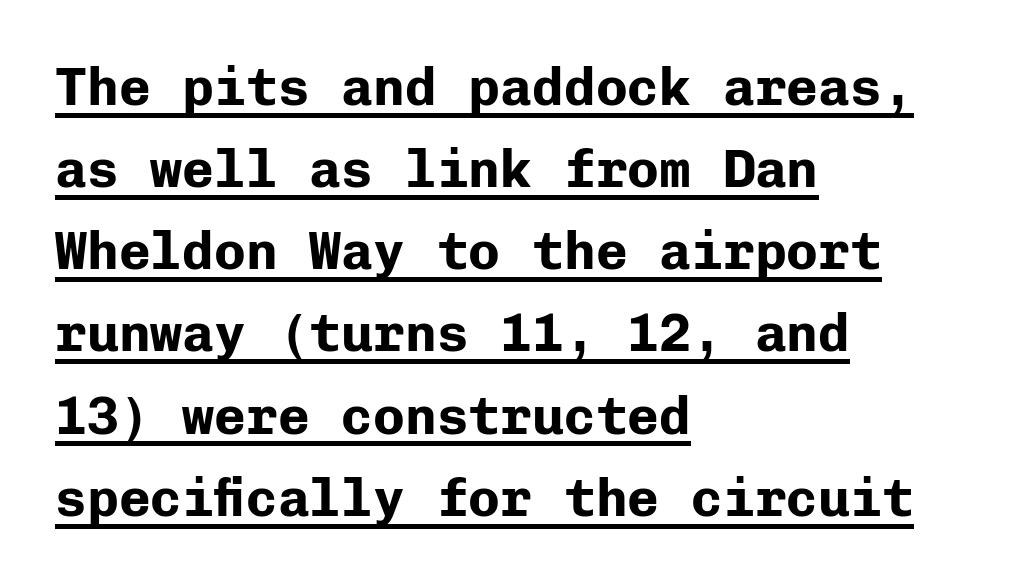
{"serif": "no", "italic": "no", "bold": "yes", "weight": "bold", "width": "normal", "stroke_contrast": "low", "x_height": "medium", "monospaced": "yes", "underline": "yes", "align": "left", "line_spacing": "normal", "line_spacing_ratio": 1.55, "letter_spacing": "normal", "letter_spacing_em": 0.0, "glyph_px": 53}
